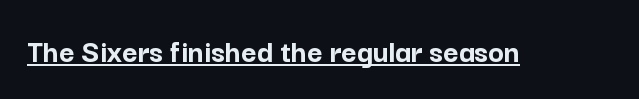
Posture: upright roman. You could not count columns in this text — the font is proportionally spaced. The glyphs are accompanied by a horizontal stroke just below them. Does the weight exceed regular? Yes, all the way to bold. The letters carry no serifs — their stems end cleanly without finishing strokes. Standard letterfit; no display-style spreading of the glyphs.
